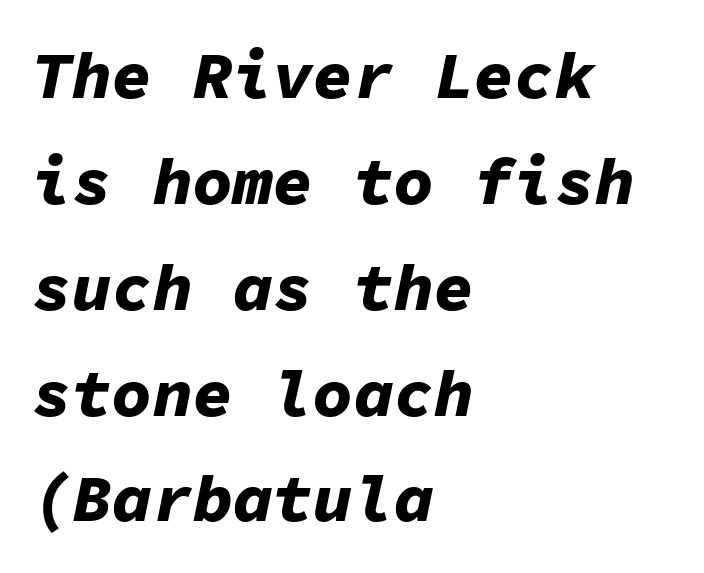
{"italic": "yes", "lean": "right", "slant_degrees": 11, "bold": "yes", "weight": "bold", "width": "normal", "stroke_contrast": "low", "x_height": "medium", "monospaced": "yes", "underline": "no", "align": "left", "line_spacing": "normal", "line_spacing_ratio": 1.58, "letter_spacing": "normal", "letter_spacing_em": 0.0, "glyph_px": 67}
